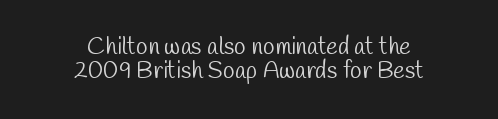
The image shows 24 px text type; set centered, tight line spacing (0.99x), normal letter spacing, not underlined.
